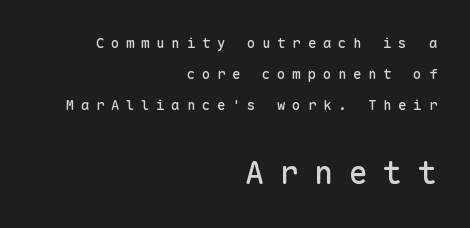
The passage shown begins with its smaller block and ends with its larger one. The face used here is a sans, in the tradition of grotesques and geometrics. In terms of posture, this sample is upright. Anything drawn beneath the words? Only blank space. Which margin do the lines hug? The right one — the left edge is uneven.
